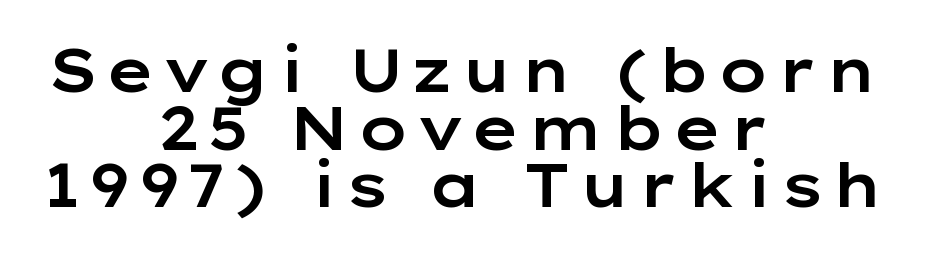
The image shows 60 px wide sans-serif type, upright; set centered, tight line spacing (0.96x), not underlined; low stroke contrast and a medium x-height.
